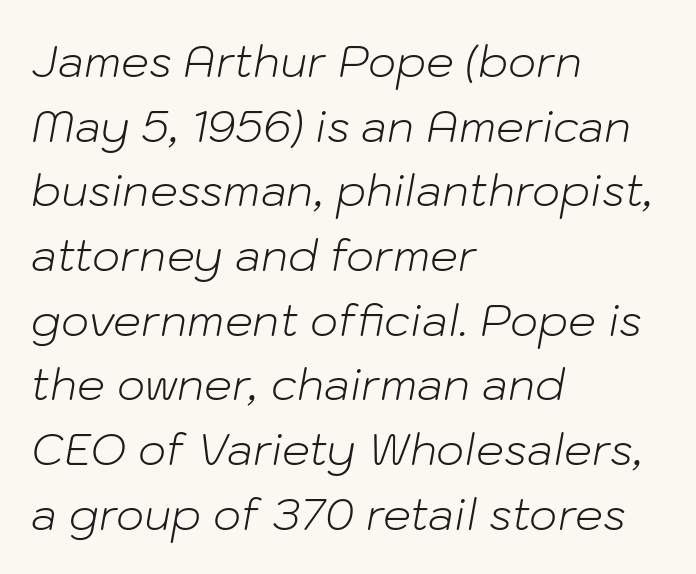
Descender tails drop into unmarked territory. Honestly, the row spacing looks completely unremarkable. The horizontal fit of the characters is conventional and even. Is the stroke heavy? The answer is a plain regular-or-lighter. Rendered with sloped, italic letterforms. You could not count columns in this text — the font is proportionally spaced.
